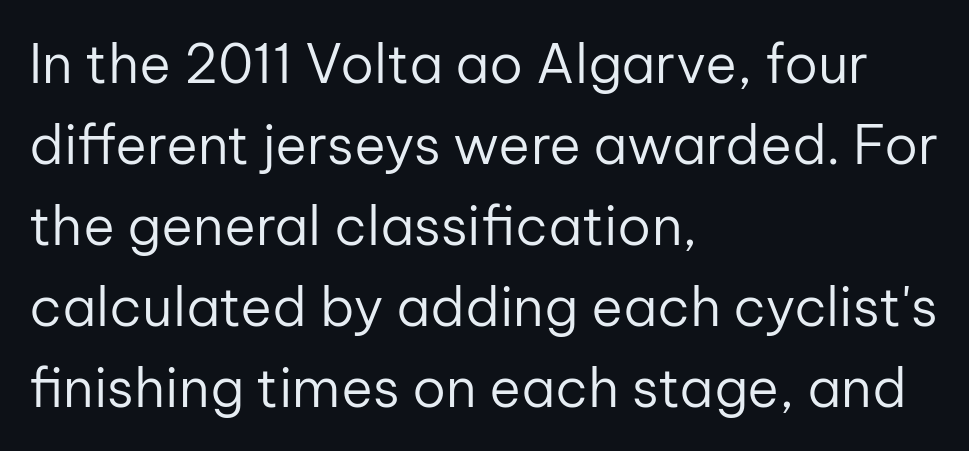
Q: Is the text bold? A: No.
Q: Is the text italic (slanted)? A: No, it is upright.
Q: Is the typeface a serif or a sans-serif typeface? A: Sans-serif.
Q: Is the text underlined? A: No.
Q: How is the paragraph aligned? A: Left-aligned.
Q: Is the spacing between letters normal or unusually wide? A: Normal.
Q: Is the spacing between lines tight, normal or loose? A: Normal.
Q: Width (condensed, normal, or wide)? A: Normal.
Q: Stroke contrast? A: Low.
Q: x-height? A: Medium.
Q: Monospaced? A: No.
